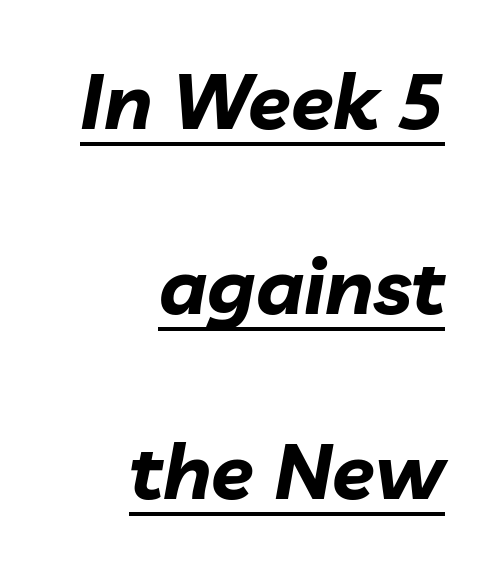
Q: Is the text bold? A: Yes.
Q: Is the text italic (slanted)? A: Yes, it leans right by about 10 degrees.
Q: Is the text underlined? A: Yes.
Q: How is the paragraph aligned? A: Right-aligned.
Q: Is the spacing between letters normal or unusually wide? A: Normal.
Q: Is the spacing between lines tight, normal or loose? A: Loose.
Q: Width (condensed, normal, or wide)? A: Normal.
Q: Stroke contrast? A: Low.
Q: x-height? A: Medium.
Q: Monospaced? A: No.
